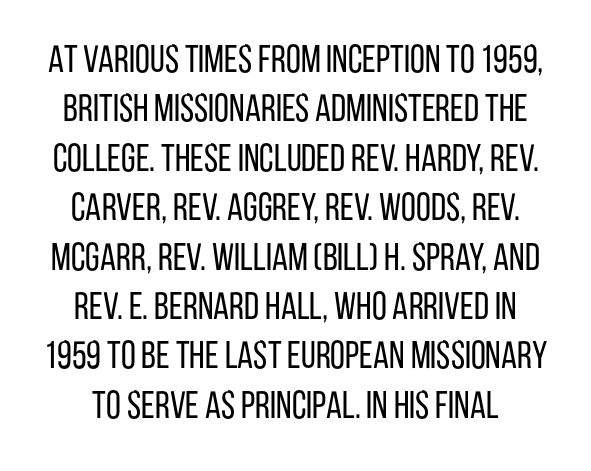
The image shows 38 px regular-weight, condensed sans-serif type, upright; set normal line spacing (1.3x), normal letter spacing, not underlined; low stroke contrast and a large x-height.
